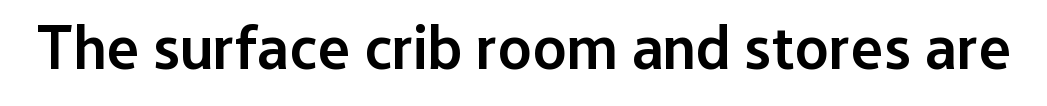
The image shows 62 px semibold sans-serif type, upright; set normal letter spacing, not underlined; low stroke contrast and a medium x-height.
